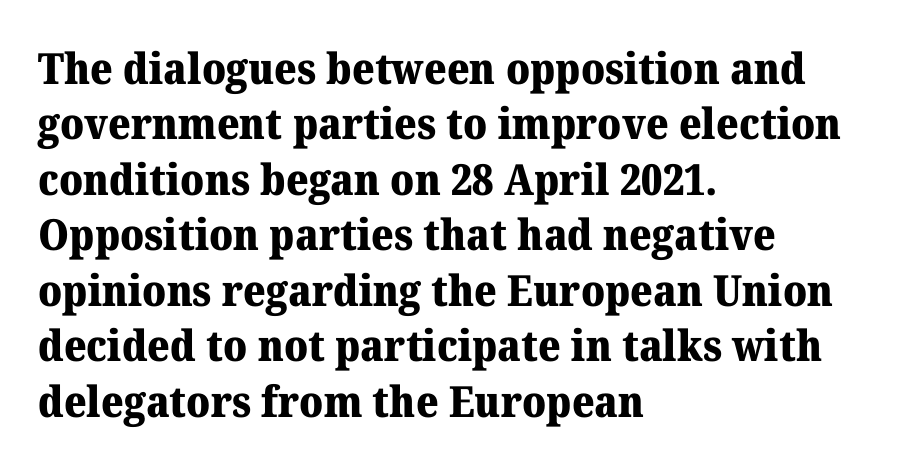
{"serif": "yes", "italic": "no", "bold": "yes", "weight": "heavy", "width": "normal", "stroke_contrast": "medium", "x_height": "medium", "monospaced": "no", "underline": "no", "align": "left", "line_spacing": "normal", "line_spacing_ratio": 1.29, "letter_spacing": "normal", "letter_spacing_em": 0.0, "glyph_px": 43}
